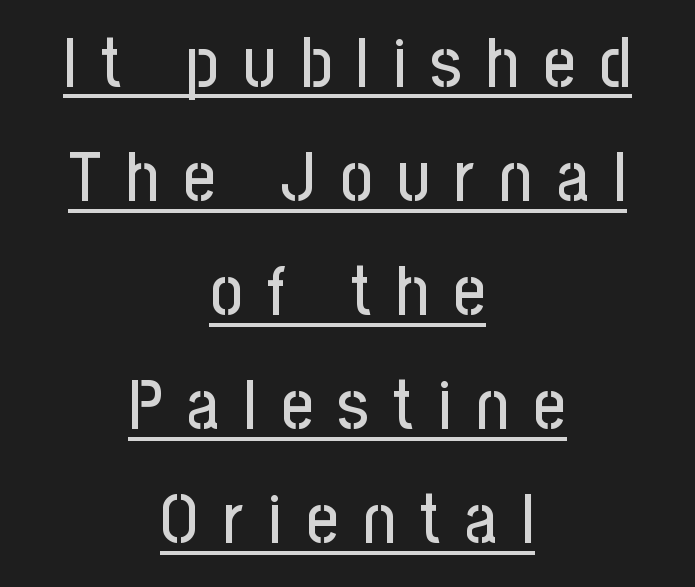
Underline: present. You could not count columns in this text — the font is proportionally spaced. The designer went with a sans here, leaving each stem footless. Does extra space separate the letters? Yes, quite a lot of it. One glance says typical: line gaps are just what's usual. Neither beginnings nor endings align; midpoints do.
